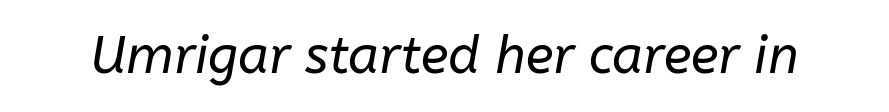
Q: Is the text bold? A: No.
Q: Is the text italic (slanted)? A: Yes, it leans right by about 10 degrees.
Q: Is the text underlined? A: No.
Q: Is the spacing between letters normal or unusually wide? A: Normal.
Q: Width (condensed, normal, or wide)? A: Normal.
Q: Stroke contrast? A: Low.
Q: x-height? A: Medium.
Q: Monospaced? A: No.
